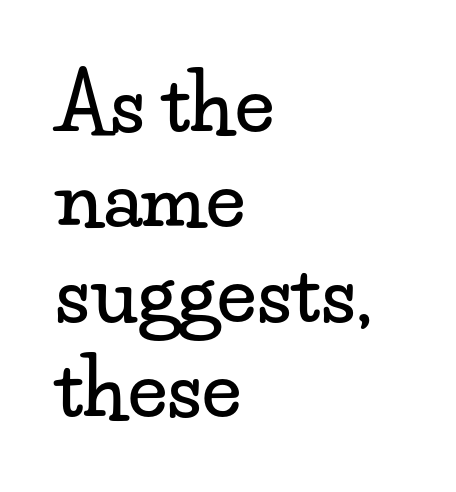
{"serif": "yes", "italic": "no", "width": "wide", "stroke_contrast": "low", "x_height": "small", "monospaced": "no", "underline": "no", "align": "left", "line_spacing_ratio": 1.22, "letter_spacing": "normal", "letter_spacing_em": 0.0, "glyph_px": 78}
